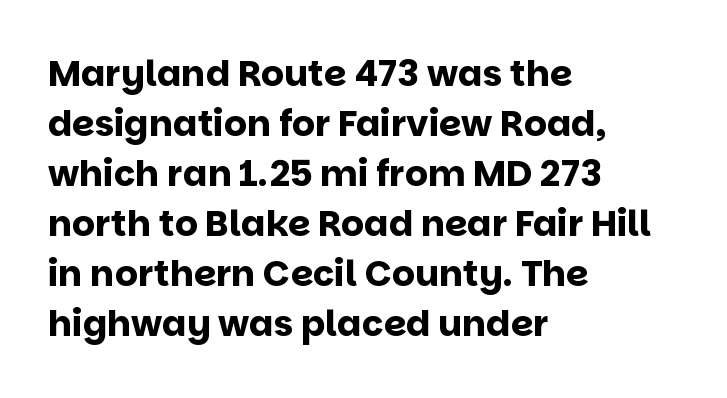
{"serif": "no", "italic": "no", "bold": "yes", "weight": "bold", "width": "normal", "stroke_contrast": "low", "x_height": "large", "monospaced": "no", "underline": "no", "align": "left", "line_spacing": "normal", "line_spacing_ratio": 1.39, "letter_spacing": "normal", "letter_spacing_em": 0.0, "glyph_px": 36}
